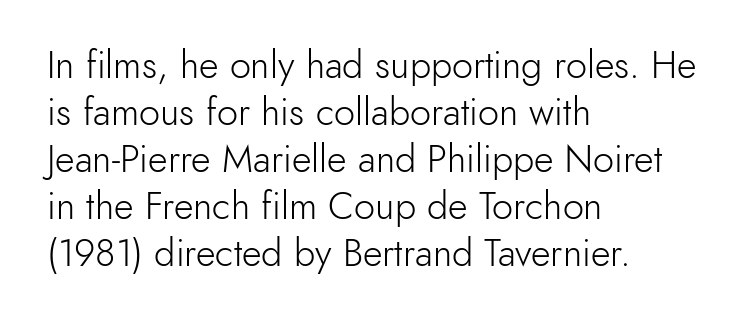
{"serif": "no", "italic": "no", "bold": "no", "weight": "light", "width": "normal", "x_height": "small", "monospaced": "no", "underline": "no", "align": "left", "line_spacing_ratio": 1.24, "letter_spacing": "normal", "letter_spacing_em": 0.0, "glyph_px": 38}
